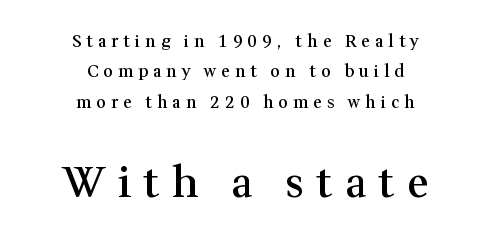
Q: Is the text bold? A: Semi-bold.
Q: Is the text italic (slanted)? A: No, it is upright.
Q: Is the typeface a serif or a sans-serif typeface? A: Serif.
Q: Is the text underlined? A: No.
Q: How is the paragraph aligned? A: Centered.
Q: Is the spacing between letters normal or unusually wide? A: Unusually wide.
Q: Which block of text is set in a larger size, the first (top) or the second (bottom)? A: The second (bottom) one.
Q: Width (condensed, normal, or wide)? A: Normal.
Q: Stroke contrast? A: Medium.
Q: x-height? A: Medium.
Q: Monospaced? A: No.
